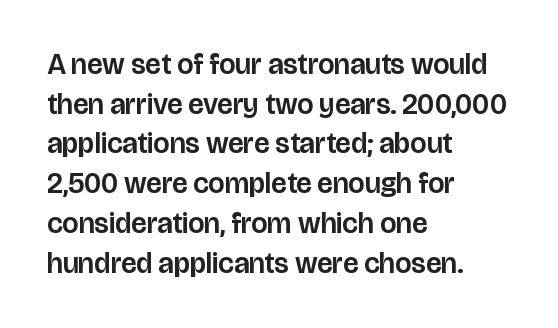
Q: Is the text italic (slanted)? A: No, it is upright.
Q: Is the typeface a serif or a sans-serif typeface? A: Sans-serif.
Q: Is the text underlined? A: No.
Q: How is the paragraph aligned? A: Left-aligned.
Q: Is the spacing between letters normal or unusually wide? A: Normal.
Q: Is the spacing between lines tight, normal or loose? A: Normal.
Q: Width (condensed, normal, or wide)? A: Normal.
Q: Stroke contrast? A: Low.
Q: x-height? A: Large.
Q: Monospaced? A: No.
